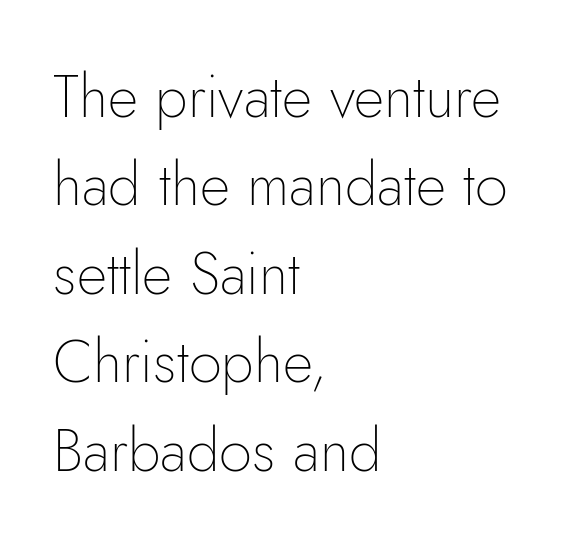
Q: Is the text bold? A: No.
Q: Is the text italic (slanted)? A: No, it is upright.
Q: Is the typeface a serif or a sans-serif typeface? A: Sans-serif.
Q: Is the text underlined? A: No.
Q: How is the paragraph aligned? A: Left-aligned.
Q: Is the spacing between letters normal or unusually wide? A: Normal.
Q: Is the spacing between lines tight, normal or loose? A: Normal.
Q: Width (condensed, normal, or wide)? A: Normal.
Q: Stroke contrast? A: Low.
Q: x-height? A: Small.
Q: Monospaced? A: No.
